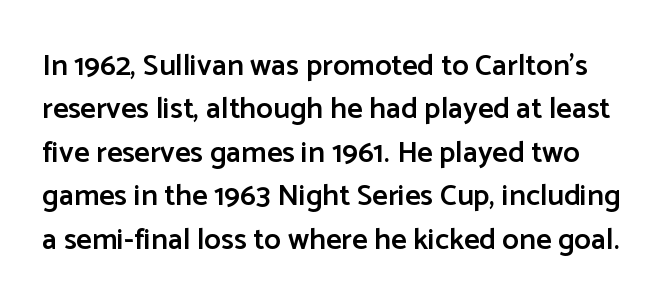
You could not count columns in this text — the font is proportionally spaced. Typographic density is moderately raised because the face is semibold. Are there feet on the stems? There aren't — it's a sans. The gaps between neighbouring characters are ordinary and unremarkable.
